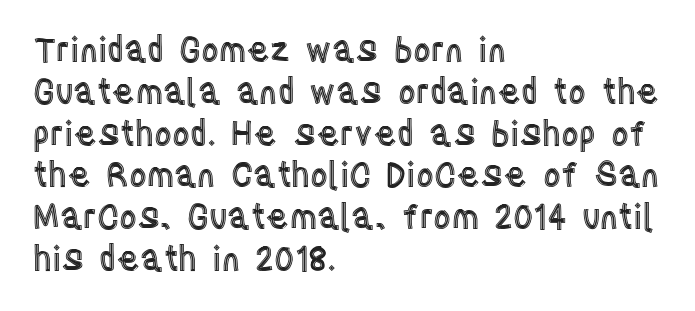
{"italic": "no", "width": "condensed", "x_height": "large", "monospaced": "no", "underline": "no", "align": "left", "line_spacing_ratio": 1.23, "letter_spacing": "normal", "letter_spacing_em": 0.0, "glyph_px": 34}
